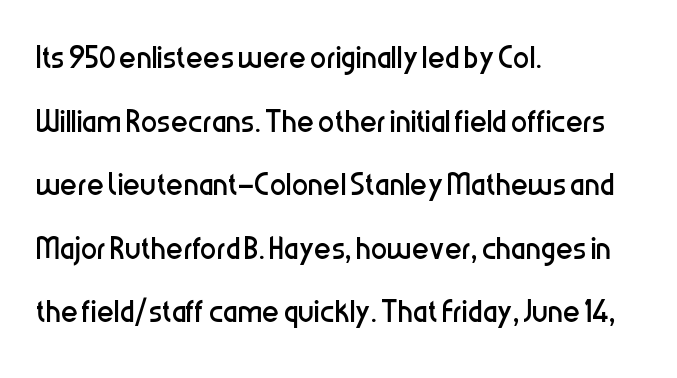
Q: Is the text bold? A: No.
Q: Is the text italic (slanted)? A: No, it is upright.
Q: Is the typeface a serif or a sans-serif typeface? A: Sans-serif.
Q: Is the text underlined? A: No.
Q: How is the paragraph aligned? A: Left-aligned.
Q: Is the spacing between letters normal or unusually wide? A: Normal.
Q: Is the spacing between lines tight, normal or loose? A: Normal.
Q: Width (condensed, normal, or wide)? A: Condensed.
Q: Stroke contrast? A: Low.
Q: x-height? A: Medium.
Q: Monospaced? A: No.
